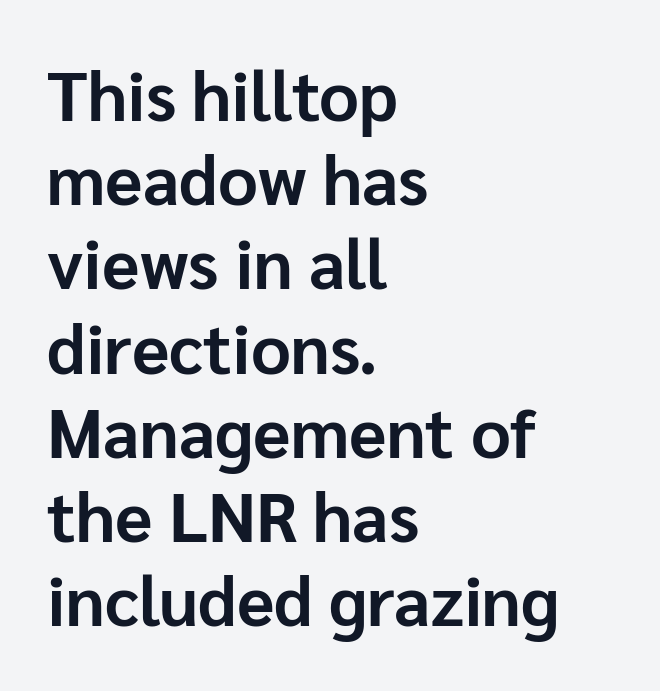
The rendering shows plain stroke endings on the letterforms — a sans-serif design. This is the regular roman posture of the typeface. The characters look thick and weighty, a clear bold. The rag falls on the right side of this text block.
